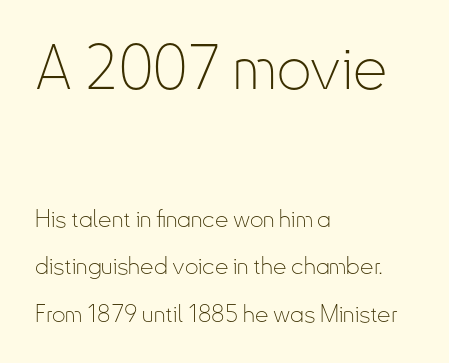
Think of a printed novel: that variable character pitch is what you see here. Horizontal bands of white between lines are thick stripes. Every row of glyphs begins at an identical x-position on the left. Type size steps down from the first block to the second. Descenders are the only things crossing below the line.
